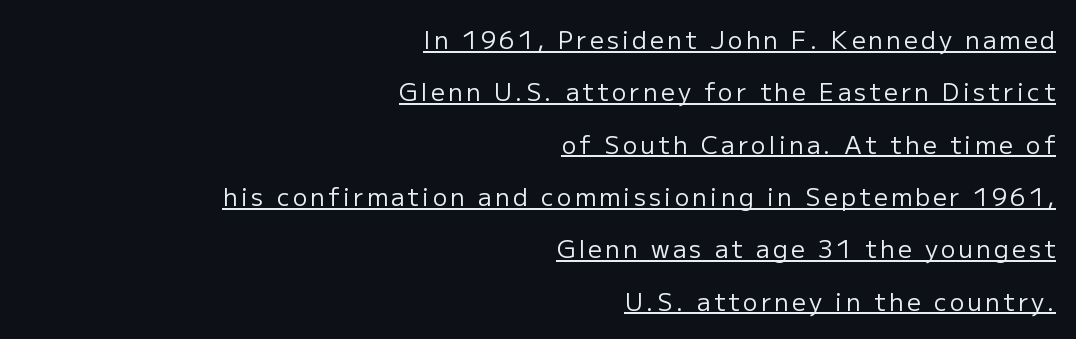
The image shows 24 px text type, upright; set right-aligned, loose line spacing (2.18x), underlined.
